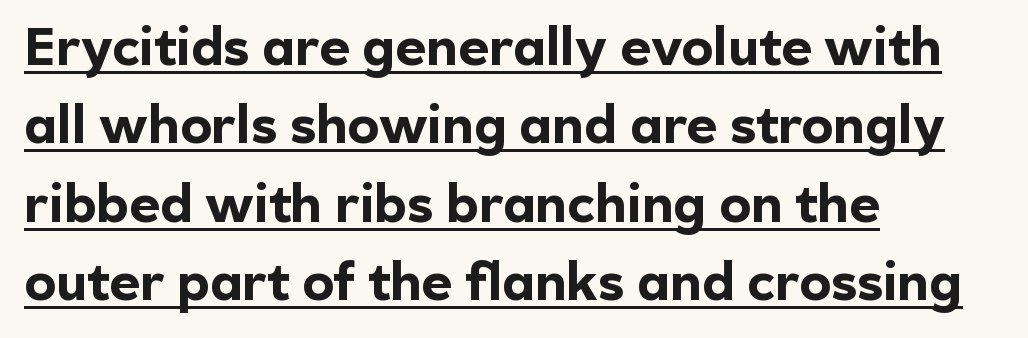
Q: Is the text bold? A: Yes.
Q: Is the text italic (slanted)? A: No, it is upright.
Q: Is the typeface a serif or a sans-serif typeface? A: Sans-serif.
Q: Is the text underlined? A: Yes.
Q: How is the paragraph aligned? A: Left-aligned.
Q: Is the spacing between letters normal or unusually wide? A: Normal.
Q: Is the spacing between lines tight, normal or loose? A: Normal.
Q: Width (condensed, normal, or wide)? A: Normal.
Q: x-height? A: Medium.
Q: Monospaced? A: No.
